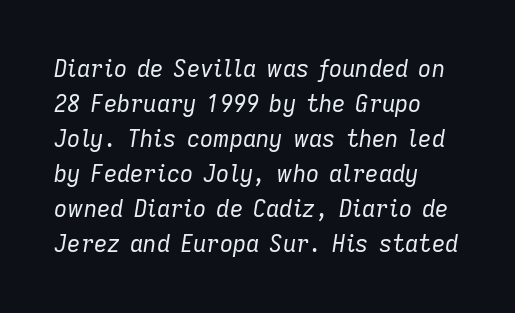
The lines in this sample share a left origin and differ only in where they stop. The specimen reads as italic at a glance. Ink coverage per letter is moderate at most. Glyph-to-glyph distance matches everyday printed text. Regarding leading, the lines here are spaced in the standard way.
